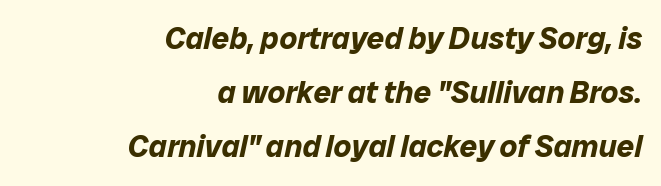
{"italic": "yes", "lean": "right", "slant_degrees": 12, "bold": "yes", "weight": "bold", "width": "normal", "stroke_contrast": "low", "x_height": "medium", "monospaced": "no", "underline": "no", "align": "right", "line_spacing_ratio": 1.75, "letter_spacing": "normal", "letter_spacing_em": 0.0, "glyph_px": 31}
